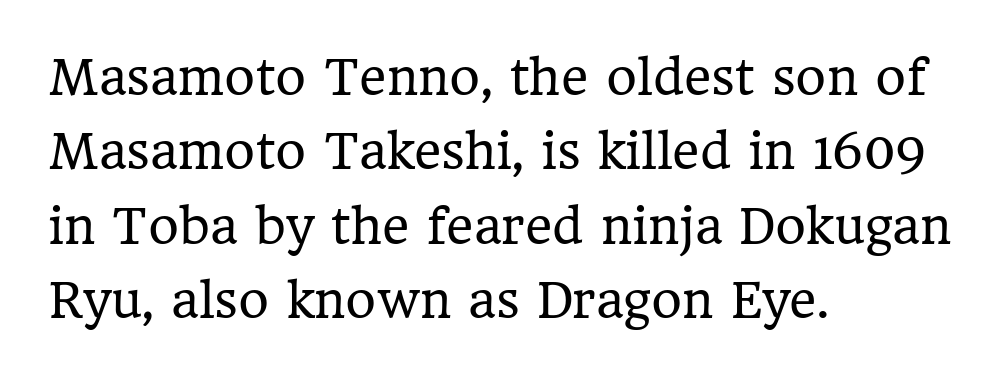
Anything drawn beneath the words? Only blank space. Each stroke keeps to a modest, everyday thickness or less. This sample has the flowing, uneven cadence of proportional lettering. Vertical spacing — default. Horizontally, the lines are justified to the leading edge only.
